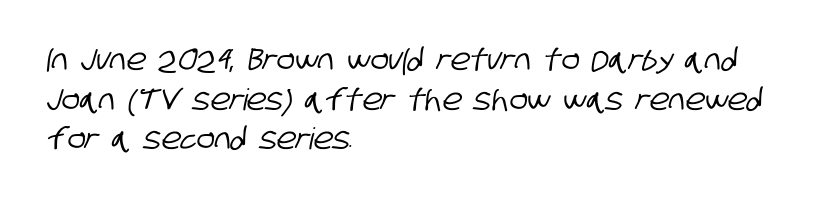
Classification — sans serif. The passage shown is not underscored anywhere. Varying glyph widths throughout — classic text-font behaviour. The vertical gap from one line to the next is medium.
